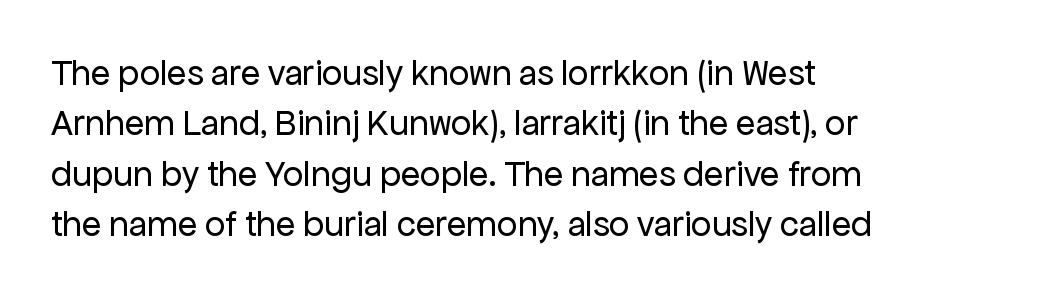
Quick note: interline space is typical. Does the type have serifs? No, each stem ends abruptly. Layout note: lines flush left. Descender tails drop into unmarked territory. Stems and bowls with no extra thickness — not bold. Each letter keeps its own natural width here, so spacing adapts to shape.
